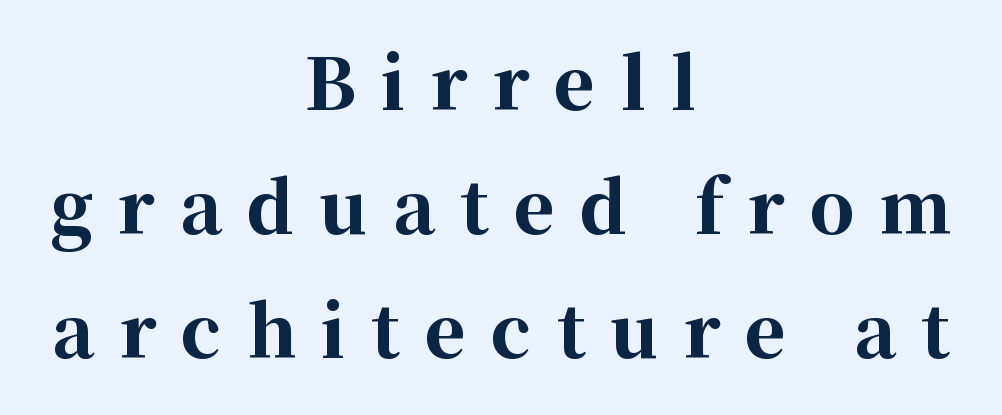
{"serif": "yes", "italic": "no", "bold": "yes", "weight": "bold", "width": "normal", "stroke_contrast": "high", "x_height": "medium", "monospaced": "no", "underline": "no", "align": "center", "line_spacing_ratio": 1.77, "letter_spacing": "wide", "letter_spacing_em": 0.36, "glyph_px": 70}
